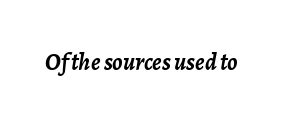
{"italic": "yes", "lean": "right", "slant_degrees": 7, "bold": "yes", "underline": "no", "letter_spacing": "normal", "letter_spacing_em": 0.0, "glyph_px": 24}
